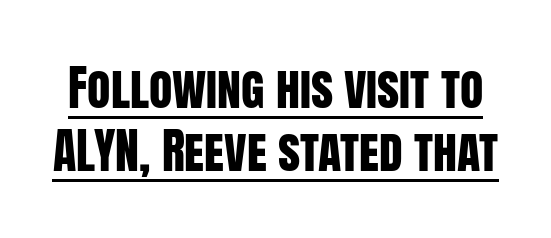
Q: Is the text italic (slanted)? A: No, it is upright.
Q: Is the typeface a serif or a sans-serif typeface? A: Sans-serif.
Q: Is the text underlined? A: Yes.
Q: Is the spacing between letters normal or unusually wide? A: Normal.
Q: Is the spacing between lines tight, normal or loose? A: Normal.
Q: Width (condensed, normal, or wide)? A: Condensed.
Q: Stroke contrast? A: Low.
Q: x-height? A: Large.
Q: Monospaced? A: No.
